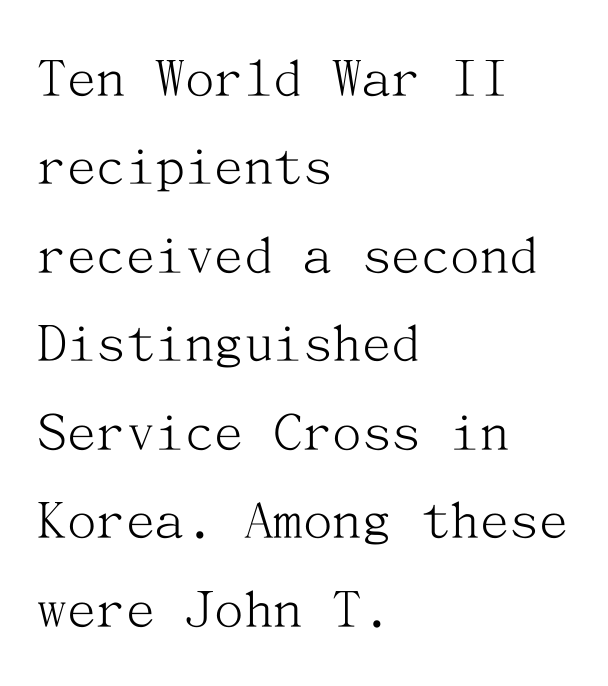
The image shows 59 px light serif type, upright; set left-aligned, normal line spacing (1.5x), normal letter spacing, not underlined; medium stroke contrast and a medium x-height.
